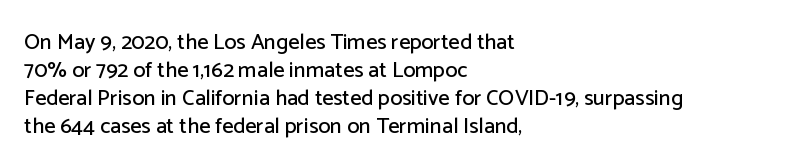
Q: Is the text italic (slanted)? A: No, it is upright.
Q: Is the text underlined? A: No.
Q: How is the paragraph aligned? A: Left-aligned.
Q: Is the spacing between letters normal or unusually wide? A: Normal.
Q: Is the spacing between lines tight, normal or loose? A: Normal.
